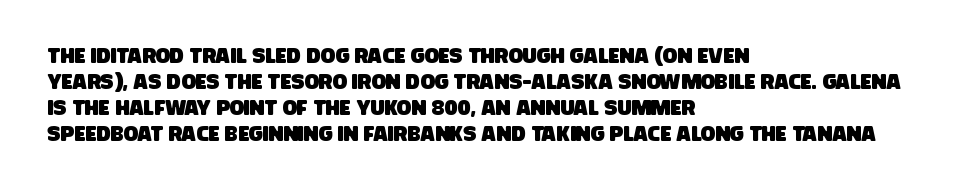
Short and long lines alike share a common starting point at left. Nobody touched the tracking dial on this one. The string is rendered with underlining switched off.
